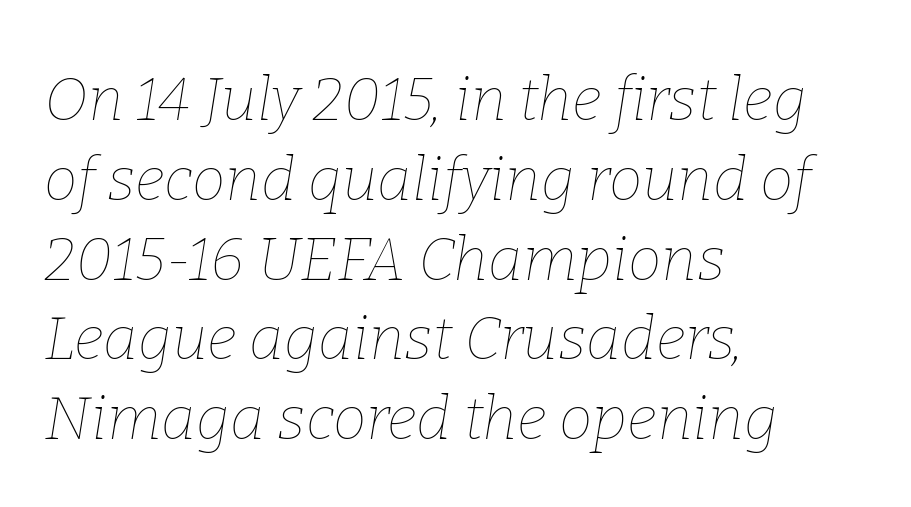
The image shows 60 px thin type, italic (leaning right); set left-aligned, normal line spacing (1.33x), normal letter spacing, not underlined; low stroke contrast and a medium x-height.
